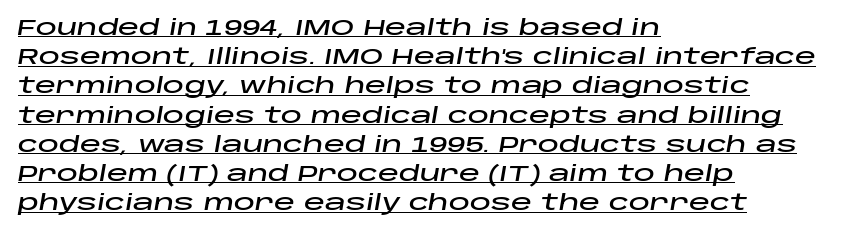
Q: Is the text italic (slanted)? A: Yes, it leans right by about 10 degrees.
Q: Is the text underlined? A: Yes.
Q: How is the paragraph aligned? A: Left-aligned.
Q: Is the spacing between letters normal or unusually wide? A: Normal.
Q: Is the spacing between lines tight, normal or loose? A: Normal.
